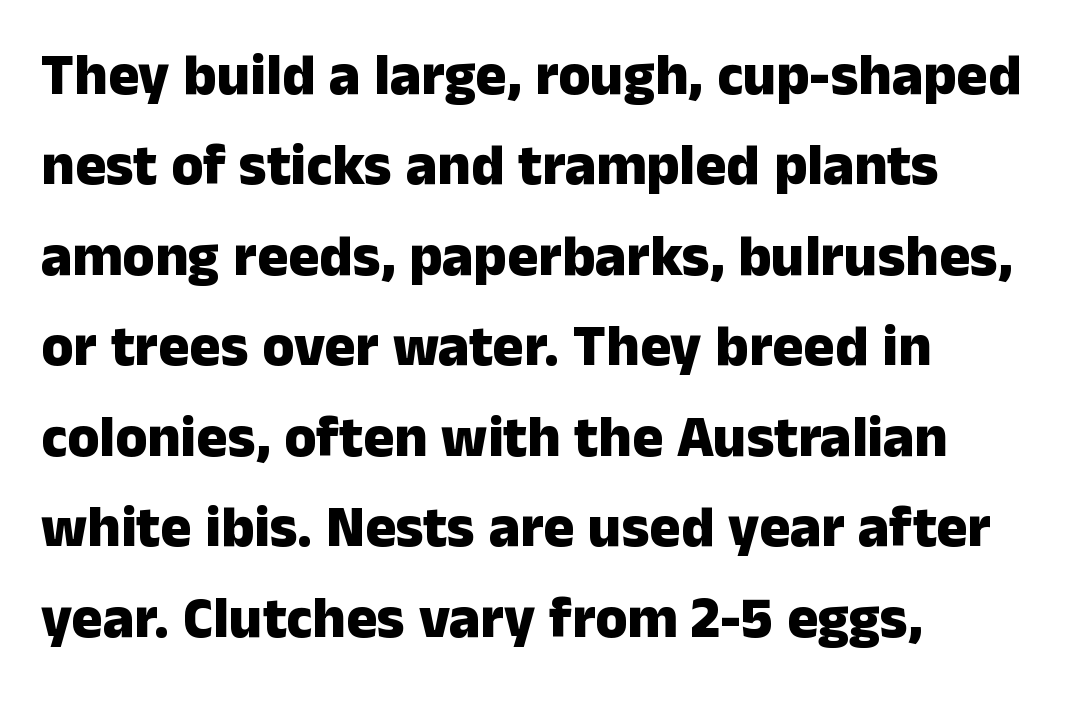
Q: Is the text bold? A: Yes.
Q: Is the text italic (slanted)? A: No, it is upright.
Q: Is the typeface a serif or a sans-serif typeface? A: Sans-serif.
Q: Is the text underlined? A: No.
Q: How is the paragraph aligned? A: Left-aligned.
Q: Is the spacing between letters normal or unusually wide? A: Normal.
Q: Is the spacing between lines tight, normal or loose? A: Normal.
Q: Width (condensed, normal, or wide)? A: Normal.
Q: Stroke contrast? A: Low.
Q: x-height? A: Medium.
Q: Monospaced? A: No.
